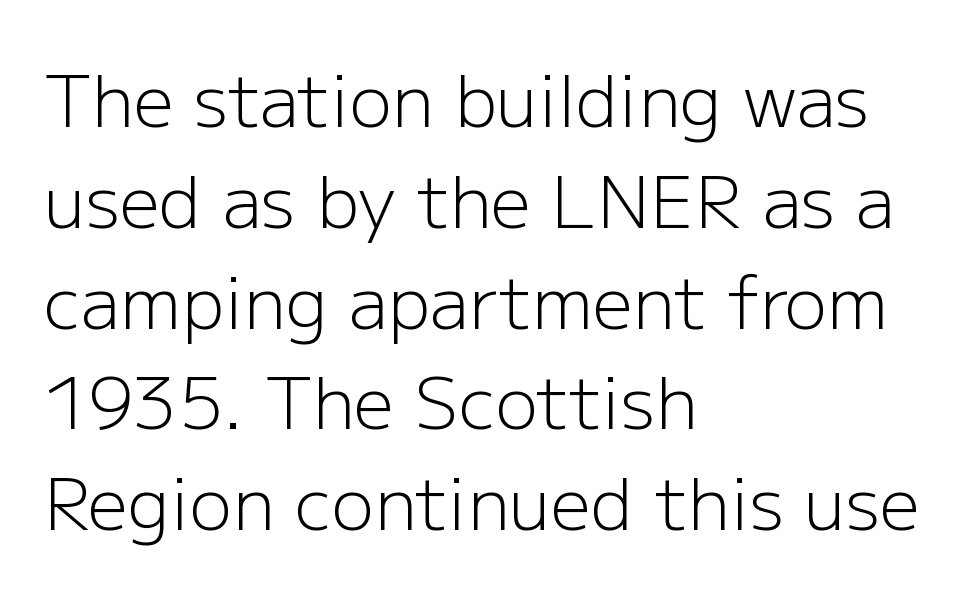
Think standard paragraph weight, or any step lighter than that. This sample keeps an unexceptional amount of space between lines. Letter spacing: default. These lines are rendered in a variable-pitch font.
